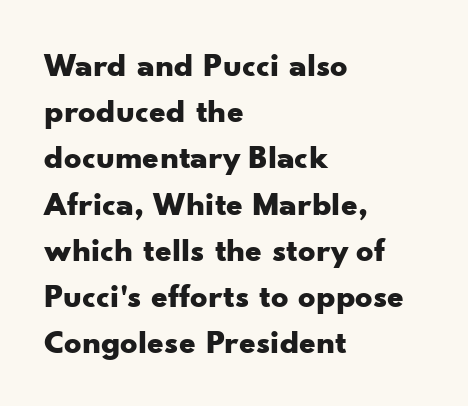
The image shows 34 px bold, wide sans-serif type, upright; set left-aligned, normal line spacing (1.36x), normal letter spacing, not underlined; low stroke contrast and a small x-height.
